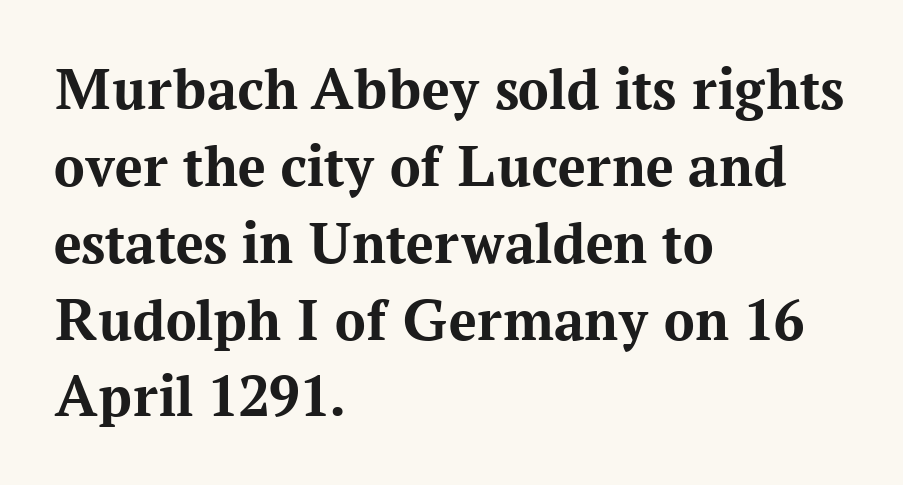
Here the designer chose a conventional face with non-uniform glyph widths. Is there any slant? The stems are plumb. The glyphs have the mass of a bold cut. Layout note: lines flush left.
